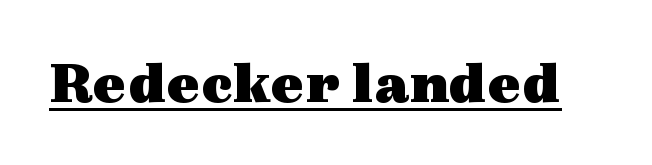
I'd call this a serif setting — the letters wear small feet. The passage shown is typed in a proportional face where columns would drift. Every character sits straight up, as roman type does. The typesetter has applied underlining to the passage shown. Glyph-to-glyph distance matches everyday printed text.
